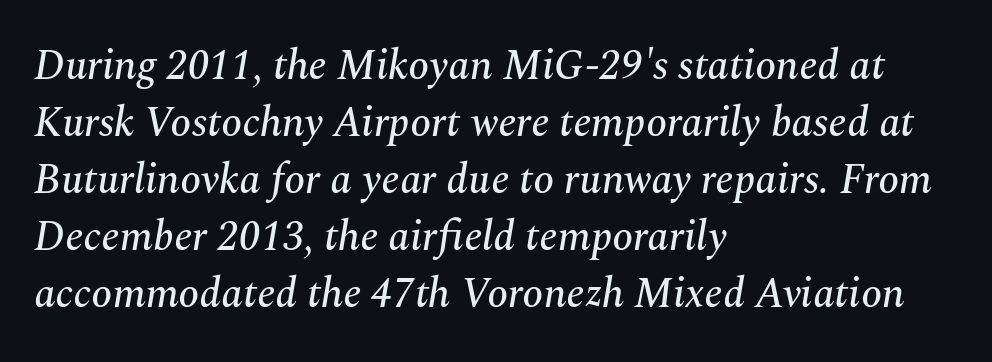
The face used here has a pronounced slope to its letters. Each letter keeps its own natural width here, so spacing adapts to shape. Regarding serifs, this sample has them. Decoration check: the copy has no underline. These lines keep a tight, regular rhythm from letter to letter. The paragraph has a hard left edge and a soft right edge.
